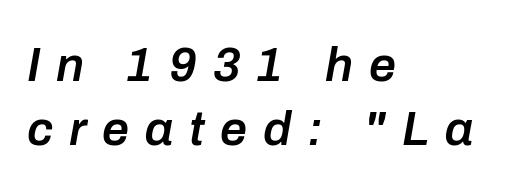
The image shows 48 px semibold type, italic (leaning right); set left-aligned, normal line spacing (1.34x), unusually wide letter spacing (+0.33 em), not underlined; low stroke contrast and a medium x-height.
